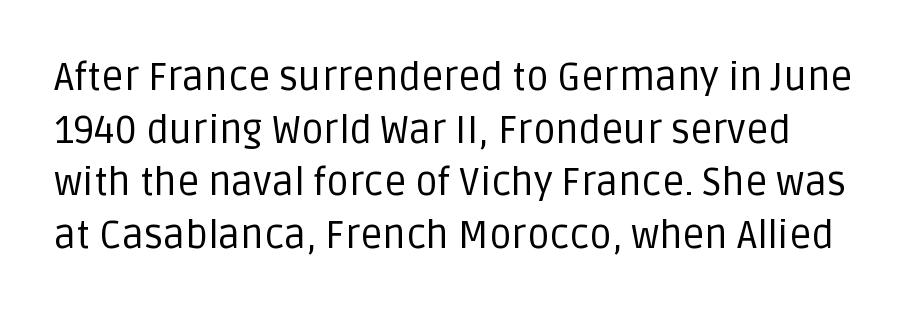
{"serif": "no", "italic": "no", "bold": "no", "weight": "regular", "width": "normal", "stroke_contrast": "low", "x_height": "large", "monospaced": "no", "underline": "no", "line_spacing": "normal", "line_spacing_ratio": 1.35, "letter_spacing": "normal", "letter_spacing_em": 0.0, "glyph_px": 39}
